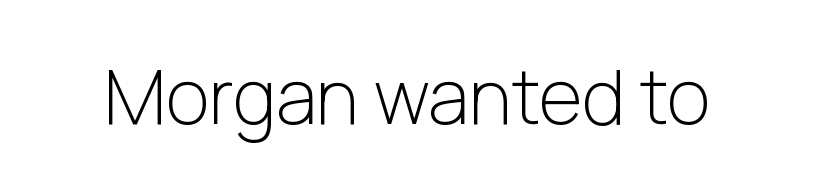
The image shows 75 px light sans-serif type, upright; set normal letter spacing, not underlined; low stroke contrast and a medium x-height.
